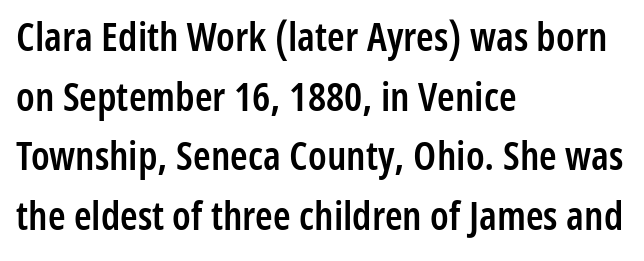
{"serif": "no", "italic": "no", "bold": "semi", "weight": "semibold", "width": "condensed", "stroke_contrast": "low", "x_height": "medium", "monospaced": "no", "underline": "no", "align": "left", "line_spacing": "normal", "line_spacing_ratio": 1.49, "letter_spacing": "normal", "letter_spacing_em": 0.0, "glyph_px": 40}
